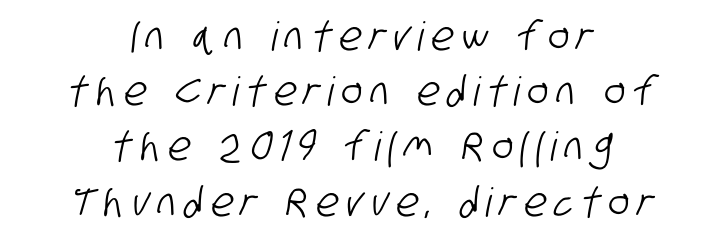
The image shows 40 px condensed sans-serif type; set centered, normal line spacing (1.38x), unusually wide letter spacing (+0.2 em), not underlined; low stroke contrast and a large x-height.
